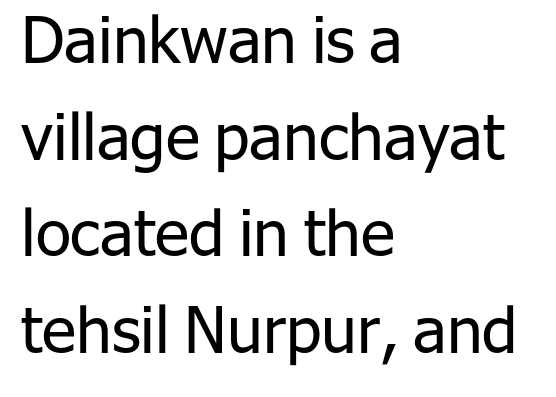
Bare-footed words on every line. Leftover space on each line is placed entirely after the last word. Whoever set this chose a conventional vertical rhythm. Bold? No — there's no thickening of the strokes. Caption: standard tracking, unaltered. Spacing verdict: proportional, widths tailored to each character.
